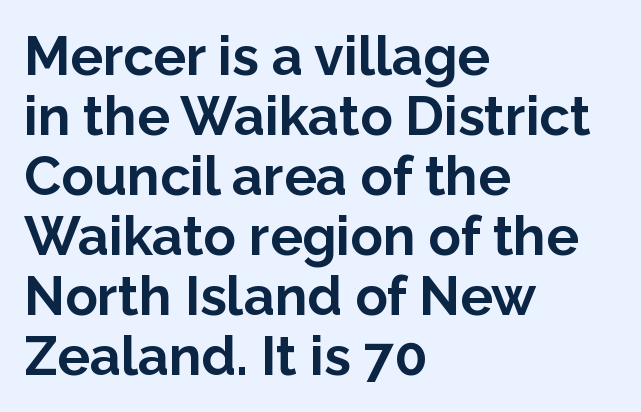
{"serif": "no", "italic": "no", "bold": "yes", "weight": "bold", "width": "normal", "stroke_contrast": "low", "x_height": "medium", "monospaced": "no", "underline": "no", "align": "left", "line_spacing": "tight", "line_spacing_ratio": 1.11, "letter_spacing": "normal", "letter_spacing_em": 0.0, "glyph_px": 54}
